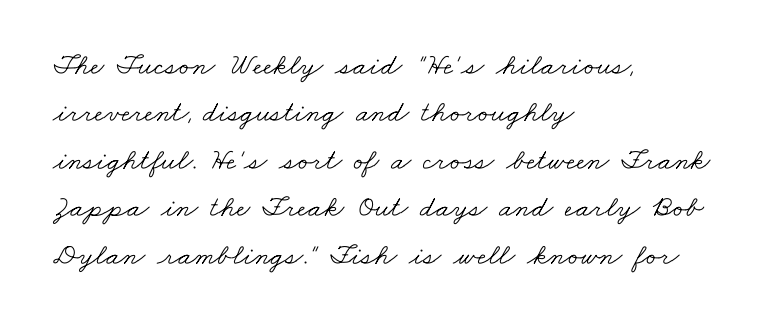
Q: Is the text bold? A: No.
Q: Is the typeface a serif or a sans-serif typeface? A: Serif.
Q: Is the text underlined? A: No.
Q: How is the paragraph aligned? A: Left-aligned.
Q: Is the spacing between letters normal or unusually wide? A: Normal.
Q: Is the spacing between lines tight, normal or loose? A: Normal.
Q: Width (condensed, normal, or wide)? A: Wide.
Q: Stroke contrast? A: Low.
Q: x-height? A: Small.
Q: Monospaced? A: No.
